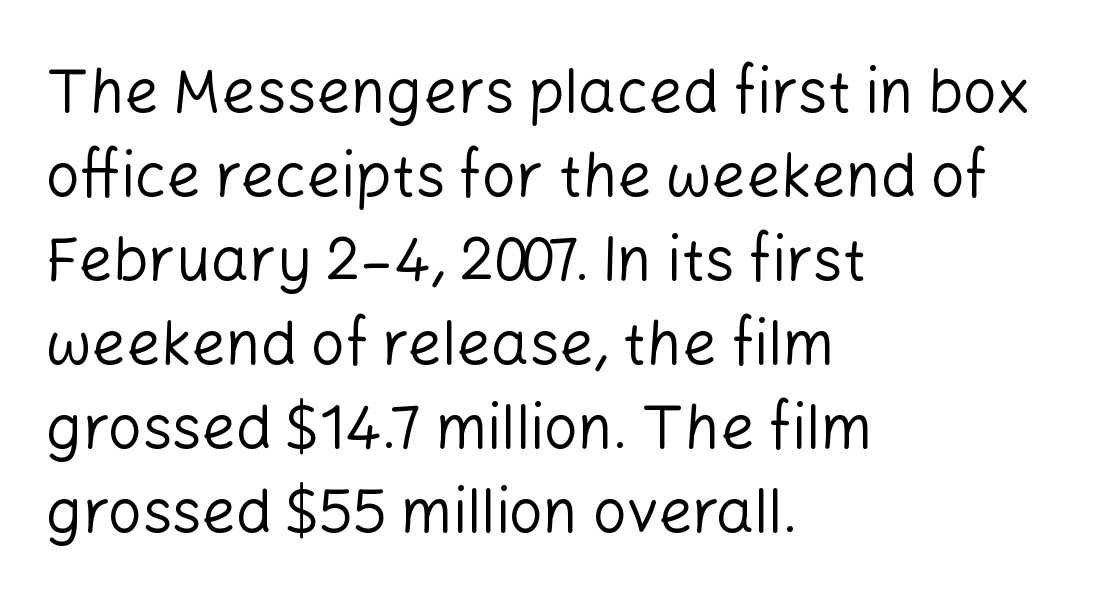
Q: Is the text bold? A: No.
Q: Is the text italic (slanted)? A: No, it is upright.
Q: Is the typeface a serif or a sans-serif typeface? A: Sans-serif.
Q: Is the text underlined? A: No.
Q: How is the paragraph aligned? A: Left-aligned.
Q: Is the spacing between letters normal or unusually wide? A: Normal.
Q: Is the spacing between lines tight, normal or loose? A: Normal.
Q: Width (condensed, normal, or wide)? A: Normal.
Q: Stroke contrast? A: Low.
Q: x-height? A: Medium.
Q: Monospaced? A: No.
